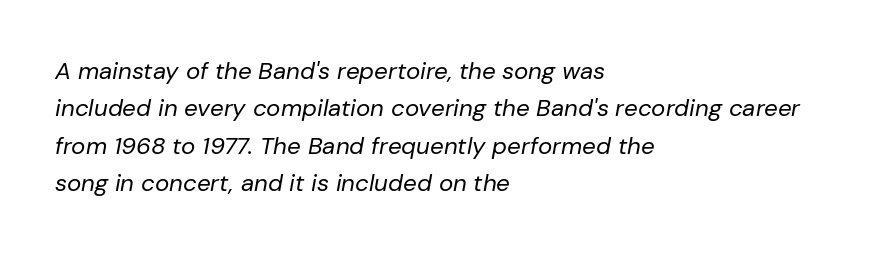
Q: Is the text bold? A: No.
Q: Is the text italic (slanted)? A: Yes, it leans right by about 10 degrees.
Q: Is the text underlined? A: No.
Q: How is the paragraph aligned? A: Left-aligned.
Q: Is the spacing between letters normal or unusually wide? A: Normal.
Q: Is the spacing between lines tight, normal or loose? A: Normal.
